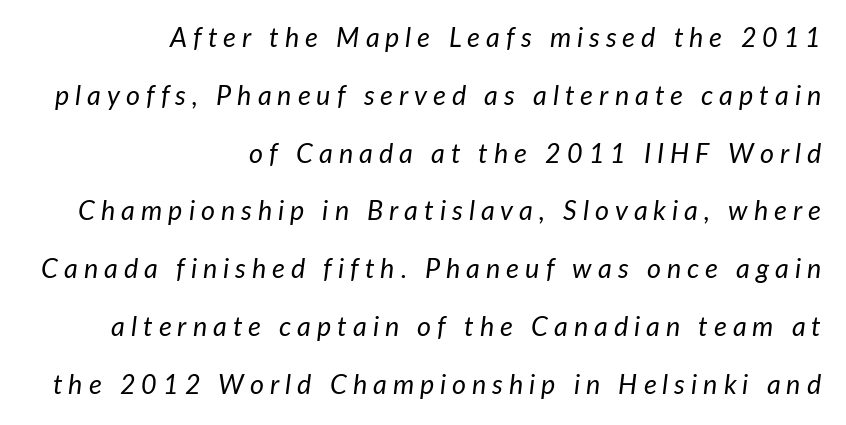
Q: Is the text bold? A: No.
Q: Is the text italic (slanted)? A: Yes, it leans right by about 7 degrees.
Q: Is the text underlined? A: No.
Q: How is the paragraph aligned? A: Right-aligned.
Q: Is the spacing between letters normal or unusually wide? A: Unusually wide.
Q: Is the spacing between lines tight, normal or loose? A: Loose.
